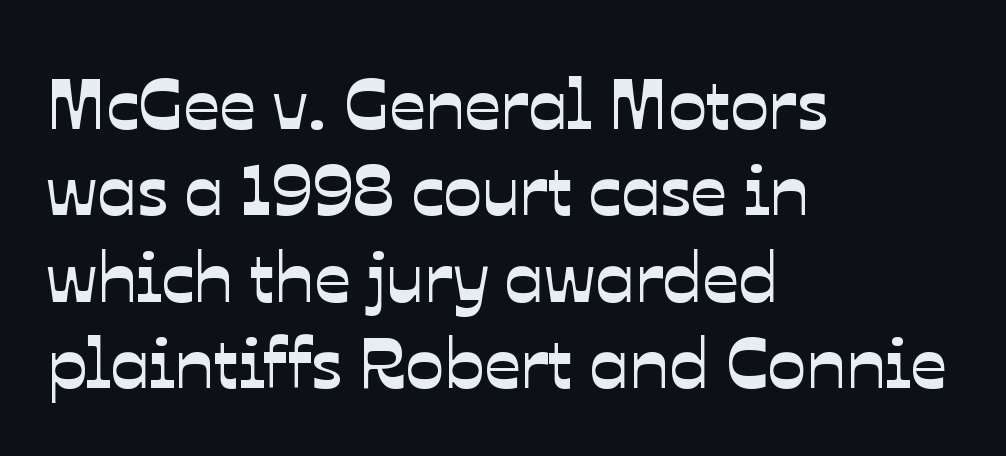
The image shows 72 px sans-serif type; set left-aligned, line spacing 1.2x, normal letter spacing, not underlined; low stroke contrast and a medium x-height.
